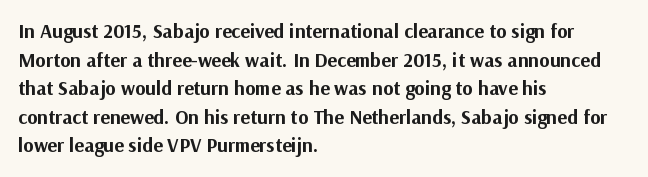
This sample uses an upright cut, with every glyph sitting square on the baseline. Only glyphs here, with clear space below each row. Visually the block forms a straight wall on the left and a jagged coastline on the right. Its strokes are broad and dark, the hallmark of bold type. This block has exactly the height ordinary leading produces. The passage shown has conventional tracking throughout.
